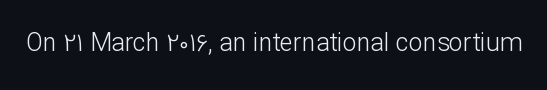
{"italic": "no", "bold": "no", "underline": "no", "letter_spacing": "normal", "letter_spacing_em": 0.0, "glyph_px": 25}
